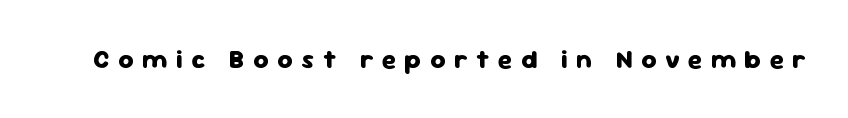
Inter-character spacing is expanded well beyond the font's built-in metrics. Lines of text with bare space underneath. The typography opts for an upright posture over an oblique one. Heavy-handed strokes throughout: this text is bold.
